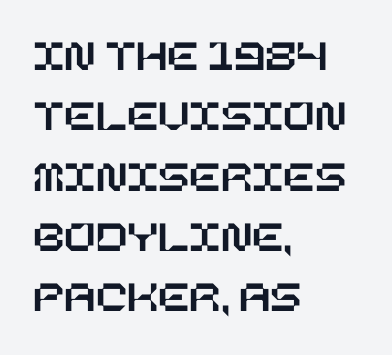
The image shows 46 px text type, upright; set left-aligned, normal line spacing (1.31x), normal letter spacing, not underlined; low stroke contrast and a large x-height.
